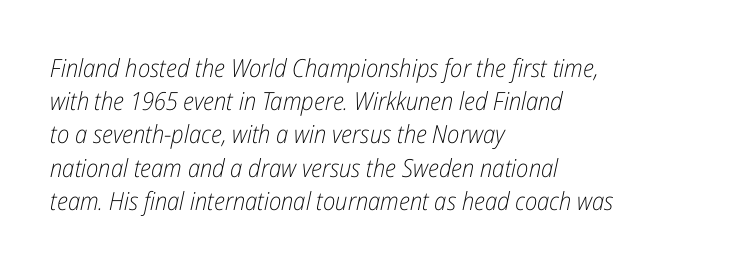
Q: Is the text bold? A: No.
Q: Is the text italic (slanted)? A: Yes, it leans right by about 12 degrees.
Q: Is the text underlined? A: No.
Q: How is the paragraph aligned? A: Left-aligned.
Q: Is the spacing between letters normal or unusually wide? A: Normal.
Q: Is the spacing between lines tight, normal or loose? A: Normal.
